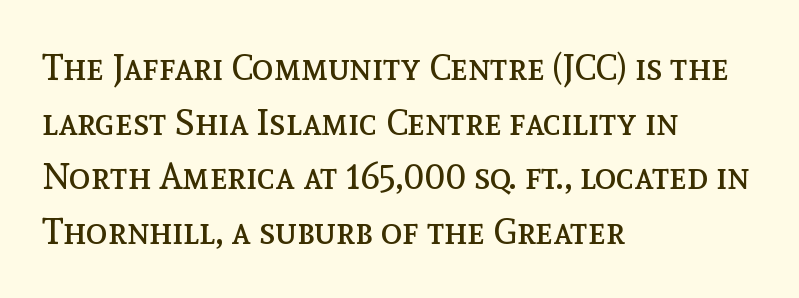
The image shows 36 px regular-weight type, upright; set left-aligned, normal line spacing (1.52x), normal letter spacing, not underlined; a medium x-height.
